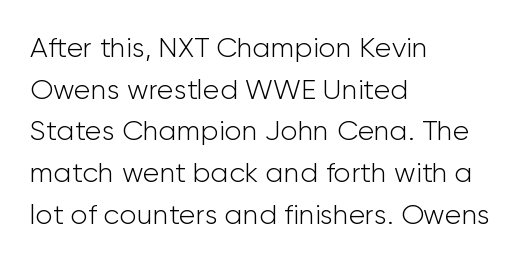
The image shows 28 px light sans-serif type, upright; set left-aligned, normal line spacing (1.49x), normal letter spacing, not underlined; low stroke contrast and a medium x-height.
